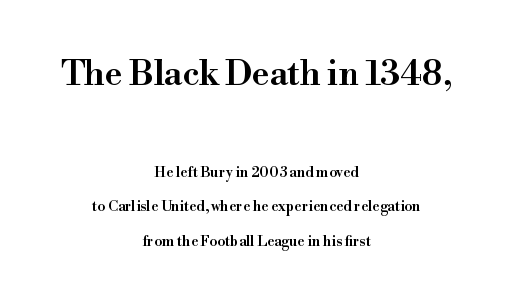
Typeset on center — no edge is straight. Each letter keeps its own natural width here, so spacing adapts to shape. Size contrast runs from large at the top to small at the bottom. Do the letters lean? They stand straight. Little horizontal feet cap the strokes, marking this as serif type. Every letter is mildly thick-stroked: semibold rather than bold.
